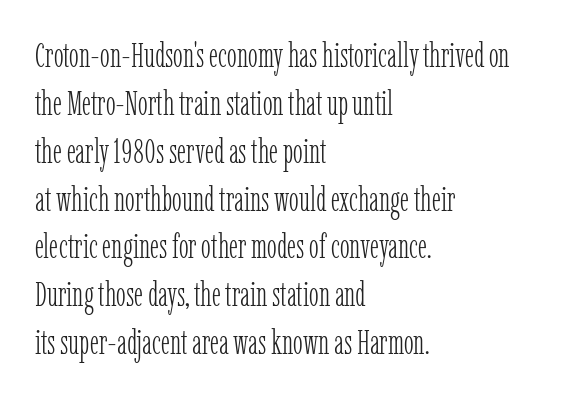
Caption: standard tracking, unaltered. In terms of letterform style, serifs are clearly present. Quick note: not italic, upright. If you measured baseline to baseline, you'd find a middling distance. Check under the words: just untouched page. The letters advance in unequal steps, a hallmark of proportional type.
